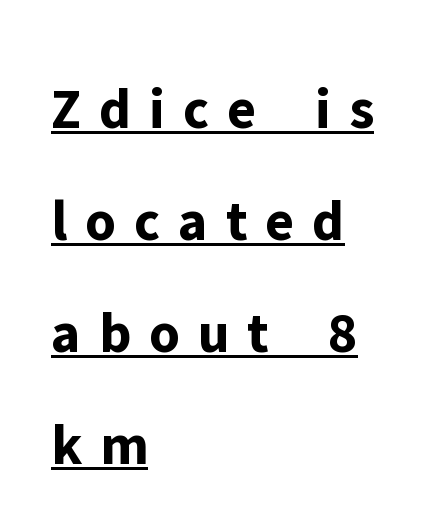
The image shows 58 px bold sans-serif type, upright; set left-aligned, loose line spacing (1.93x), unusually wide letter spacing (+0.31 em), underlined; low stroke contrast and a medium x-height.
